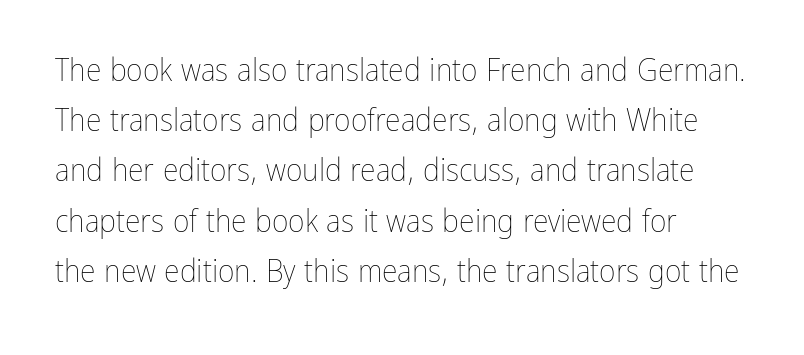
Designer's note — italics off, roman on. Each letter keeps its own natural width here, so spacing adapts to shape. The paragraph has a hard left edge and a soft right edge. These lines sit exactly where default settings would place them. No chunkiness to these letters — they're not bold.
